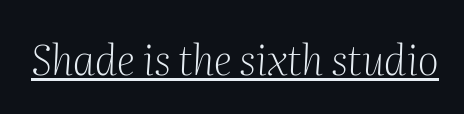
Proportional: the letters do not fall into vertical columns. The font's italic variant was chosen for this text. The rendering shows small feet on the letterforms — a serif design. Emphasis is given by a line drawn under the lettering. The typesetting does not lean heavy: it is not bold. The gaps between neighbouring characters are ordinary and unremarkable.
